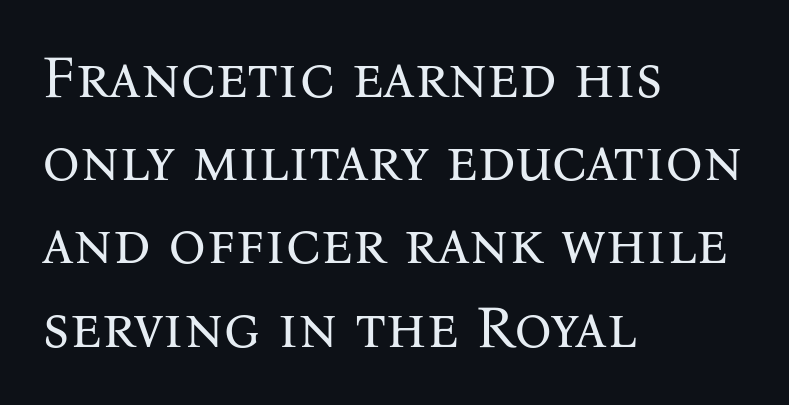
The image shows 59 px regular-weight serif type, upright; set left-aligned, normal line spacing (1.41x), normal letter spacing, not underlined; medium stroke contrast and a medium x-height.
